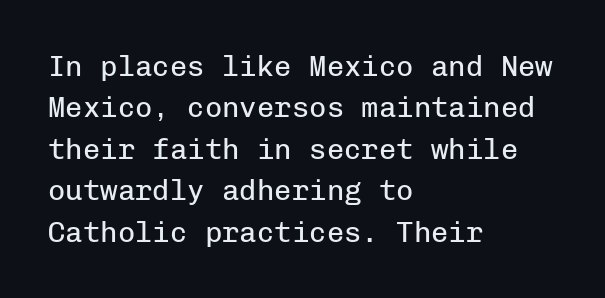
{"serif": "no", "italic": "no", "bold": "no", "weight": "regular", "width": "normal", "stroke_contrast": "low", "x_height": "medium", "monospaced": "yes", "underline": "no", "align": "left", "line_spacing": "normal", "line_spacing_ratio": 1.43, "letter_spacing": "normal", "letter_spacing_em": 0.0, "glyph_px": 29}
